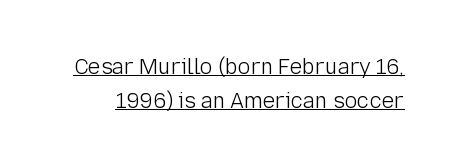
Nobody touched the tracking dial on this one. Style check: upright. Is this a heavy cut? Hardly; it is regular or lighter. You can see a thin bar hugging the bottom of the glyphs. These lines sit exactly where default settings would place them.
